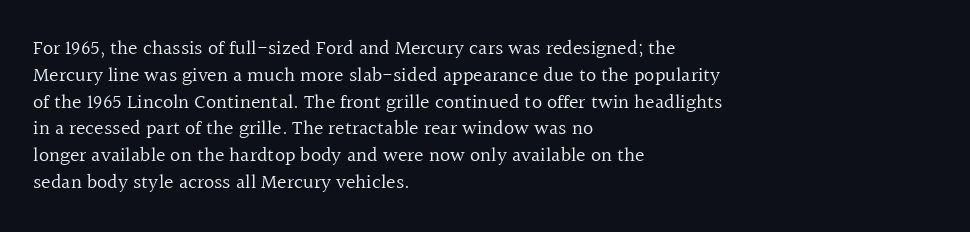
The image shows 20 px text type, upright; set left-aligned, normal line spacing (1.34x), normal letter spacing, not underlined.
